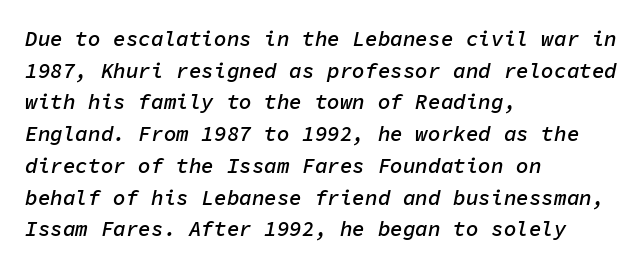
Q: Is the text bold? A: Semi-bold.
Q: Is the text italic (slanted)? A: Yes, it leans right by about 11 degrees.
Q: Is the text underlined? A: No.
Q: How is the paragraph aligned? A: Left-aligned.
Q: Is the spacing between letters normal or unusually wide? A: Normal.
Q: Is the spacing between lines tight, normal or loose? A: Normal.
